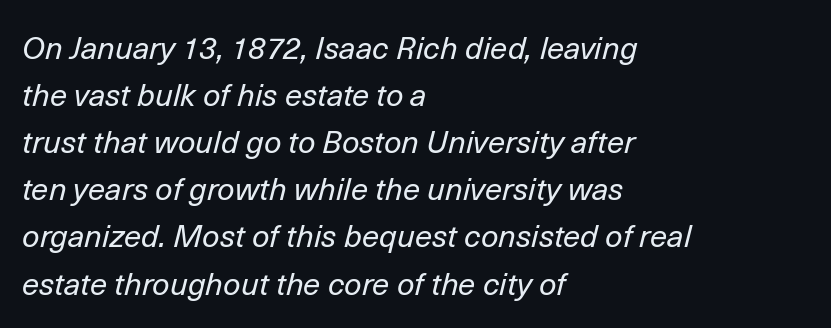
A typesetter would call this proportional, since set widths differ per character. Interline gaps are of average width in this sample. You could call the tracking neutral — neither tight nor loose. Designer's note — italics engaged.
